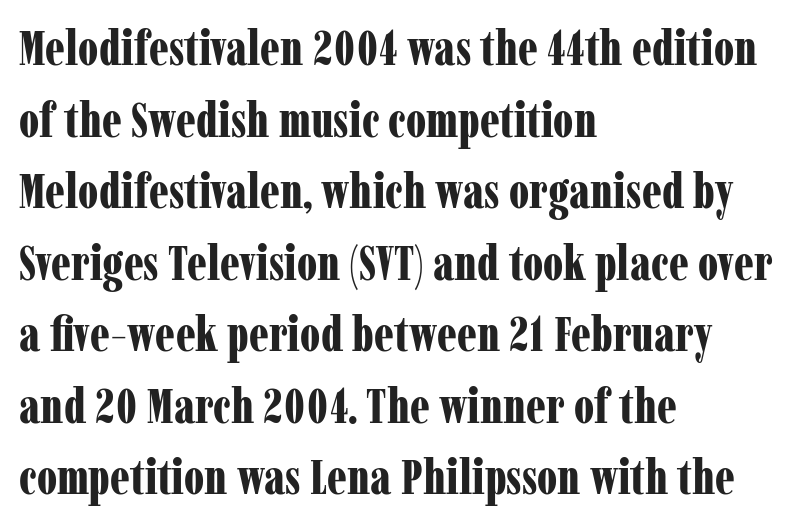
{"serif": "yes", "italic": "no", "bold": "yes", "weight": "bold", "width": "condensed", "stroke_contrast": "low", "x_height": "medium", "monospaced": "no", "underline": "no", "align": "left", "line_spacing": "normal", "line_spacing_ratio": 1.49, "letter_spacing": "normal", "letter_spacing_em": 0.0, "glyph_px": 48}
